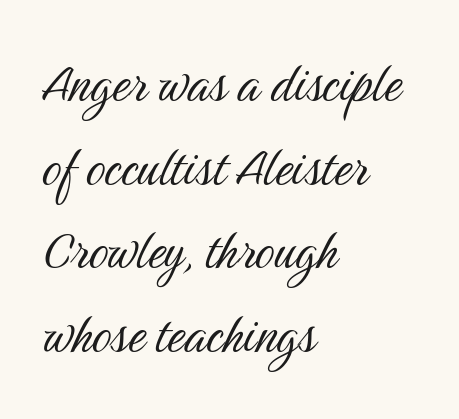
{"serif": "no", "bold": "no", "weight": "light", "width": "condensed", "stroke_contrast": "medium", "x_height": "medium", "monospaced": "no", "underline": "no", "align": "left", "line_spacing": "normal", "line_spacing_ratio": 1.37, "letter_spacing": "normal", "letter_spacing_em": 0.0, "glyph_px": 61}
